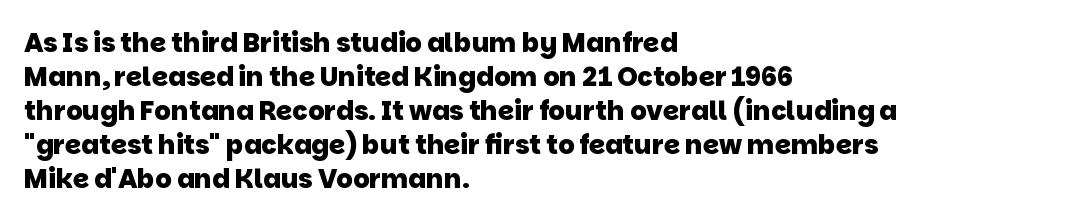
The image shows 26 px bold type; set left-aligned, normal line spacing (1.31x), normal letter spacing, not underlined.
